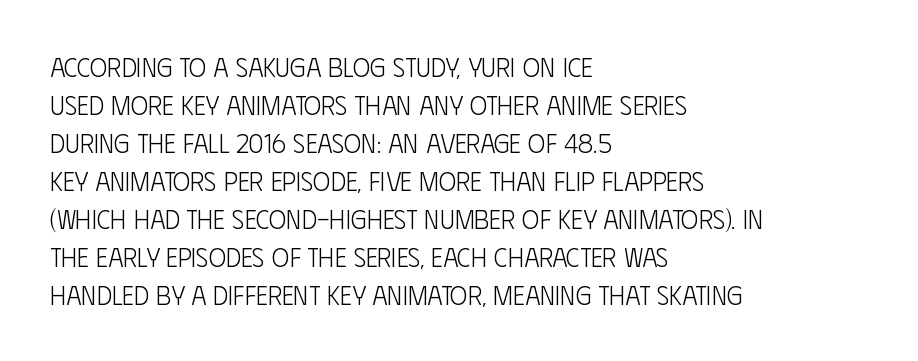
{"italic": "no", "bold": "no", "underline": "no", "align": "left", "line_spacing": "normal", "line_spacing_ratio": 1.46, "letter_spacing": "normal", "letter_spacing_em": 0.0, "glyph_px": 26}
